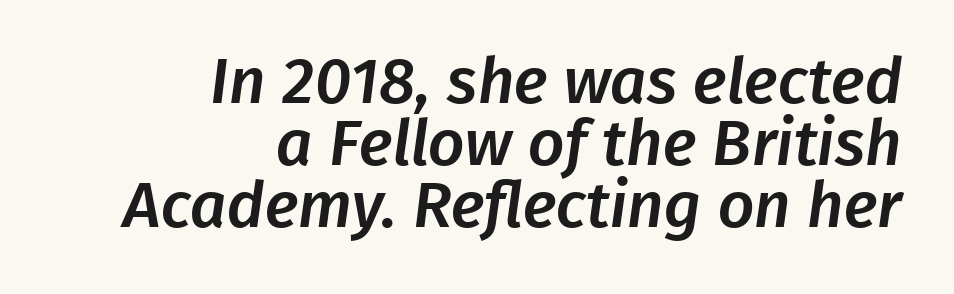
The font family rendered here belongs to the sans-serif group. The space between consecutive lines is stingy. Note the varied advance widths — an 'i' is clearly narrower than an 'm'. The ragged edge is on the left, which tells us the setting is flush right. Rule under the text: the space is simply empty.
